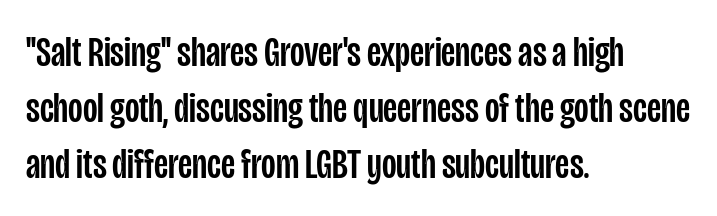
The image shows 42 px condensed sans-serif type, upright; set left-aligned, normal line spacing (1.33x), normal letter spacing, not underlined; low stroke contrast and a large x-height.
